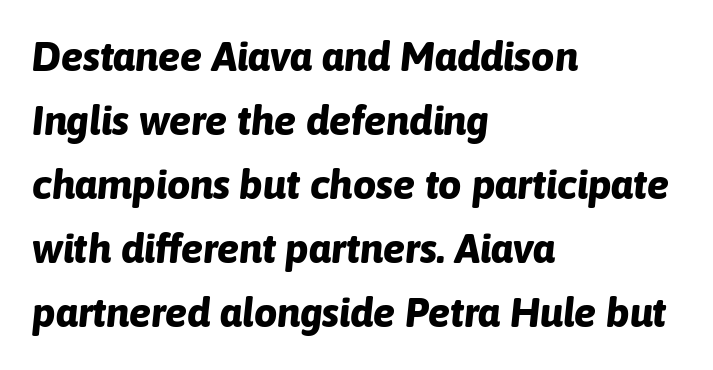
Italic: yes, the glyphs are oblique. Words appear dense and cohesive because spacing is normal. Horizontal alignment here is leftward, the default for most running prose. Whoever set this chose a conventional vertical rhythm.
